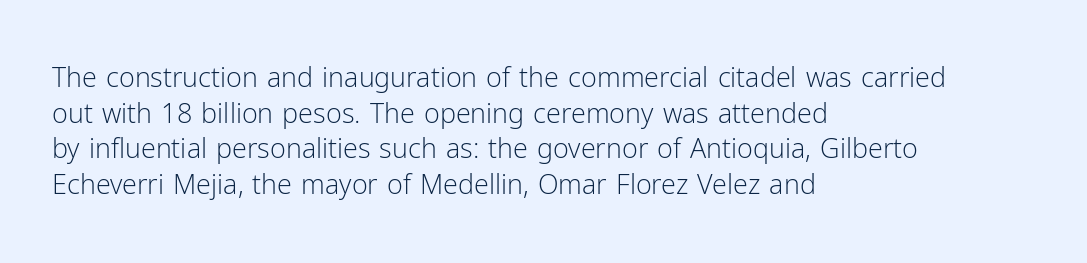
The image shows 27 px text type, upright; set left-aligned, normal line spacing (1.32x), normal letter spacing, not underlined.
